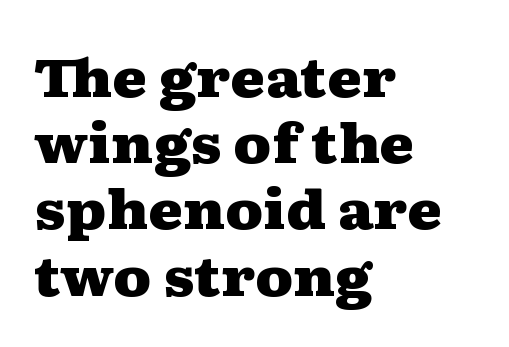
In CSS terms this would be text-align: left. Typographically, this falls in the serif category. The passage shown is not underscored anywhere. In terms of leading, this rendering sits right in the middle. Do the letters lean? They stand straight.
